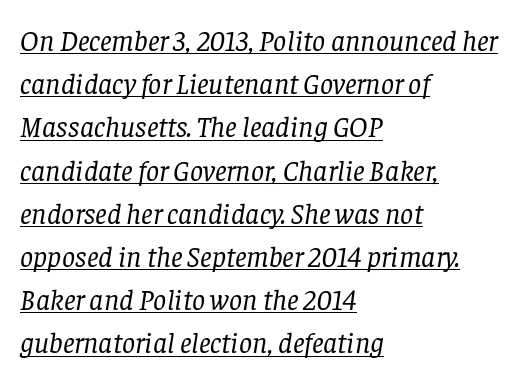
Q: Is the text bold? A: No.
Q: Is the text italic (slanted)? A: Yes, it leans right by about 8 degrees.
Q: Is the typeface a serif or a sans-serif typeface? A: Serif.
Q: Is the text underlined? A: Yes.
Q: How is the paragraph aligned? A: Left-aligned.
Q: Is the spacing between letters normal or unusually wide? A: Normal.
Q: Is the spacing between lines tight, normal or loose? A: Normal.
Q: Width (condensed, normal, or wide)? A: Normal.
Q: Stroke contrast? A: Low.
Q: x-height? A: Large.
Q: Monospaced? A: No.
